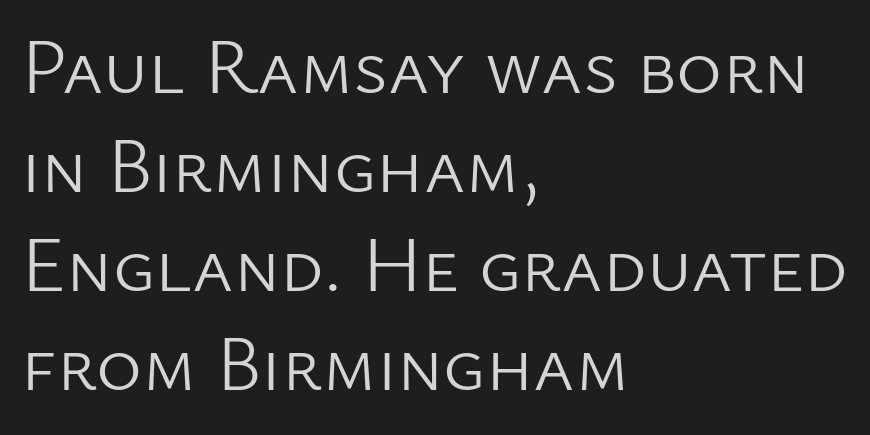
The typeface chosen for these lines omits serifs. The rendering anchors every line to the left-hand side. Beneath every word, the page is bare. No extra ink here — the face is not bold.
